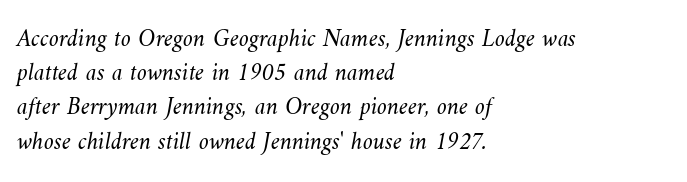
Q: Is the text bold? A: No.
Q: Is the text underlined? A: No.
Q: How is the paragraph aligned? A: Left-aligned.
Q: Is the spacing between letters normal or unusually wide? A: Normal.
Q: Is the spacing between lines tight, normal or loose? A: Normal.
